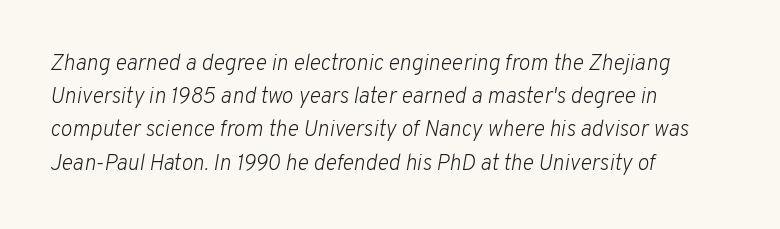
The image shows 22 px text type, italic (leaning right); set left-aligned, normal line spacing (1.51x), normal letter spacing, not underlined.
